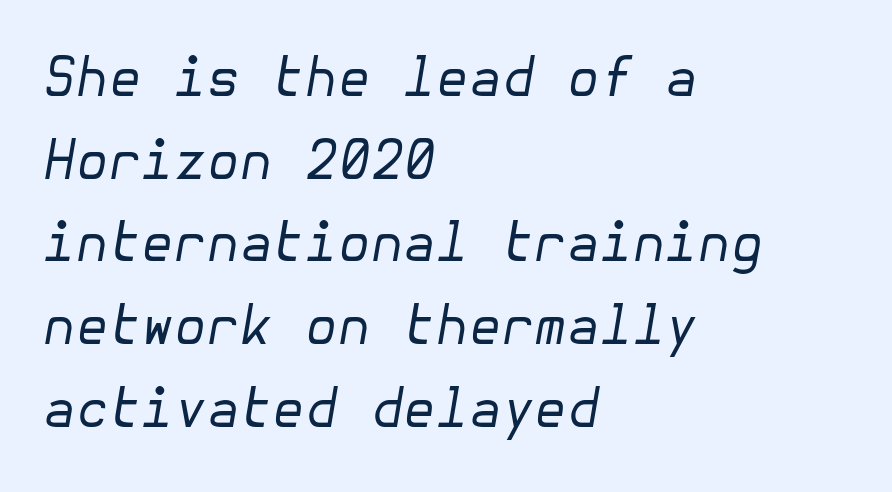
{"italic": "yes", "lean": "right", "slant_degrees": 10, "bold": "no", "weight": "regular", "width": "normal", "stroke_contrast": "low", "x_height": "medium", "underline": "no", "align": "left", "line_spacing": "normal", "line_spacing_ratio": 1.56, "letter_spacing": "normal", "letter_spacing_em": 0.0, "glyph_px": 53}
